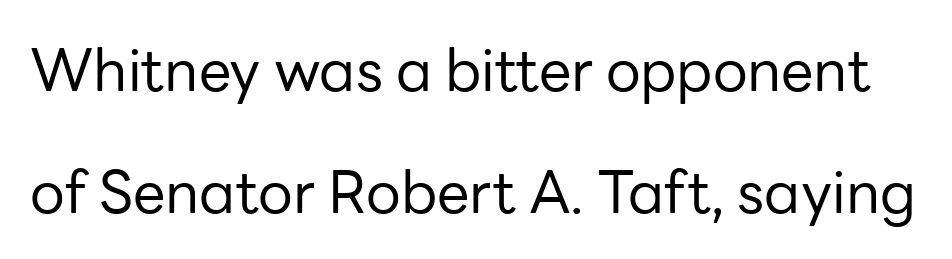
Check where the strokes stop: nothing finishes them off — pure sans. The face used here is proportionally spaced, like ordinary book or web type. The font is comparable to plain body text, perhaps lighter. Honestly, the rows look like they've been pulled way apart. A typesetter would call this zero additional tracking.
